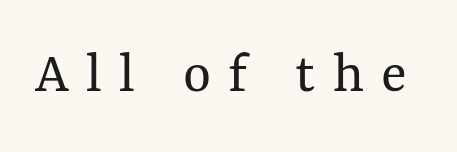
The image shows 60 px regular-weight type, upright; set unusually wide letter spacing (+0.29 em), not underlined; medium stroke contrast and a medium x-height.
